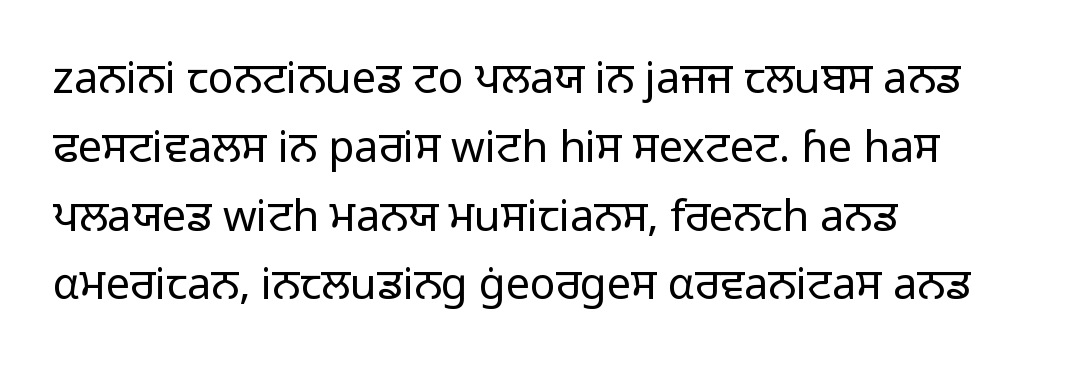
Q: Is the text bold? A: No.
Q: Is the text italic (slanted)? A: No, it is upright.
Q: Is the typeface a serif or a sans-serif typeface? A: Sans-serif.
Q: Is the text underlined? A: No.
Q: How is the paragraph aligned? A: Left-aligned.
Q: Is the spacing between letters normal or unusually wide? A: Normal.
Q: Is the spacing between lines tight, normal or loose? A: Normal.
Q: Width (condensed, normal, or wide)? A: Normal.
Q: Stroke contrast? A: Low.
Q: x-height? A: Medium.
Q: Monospaced? A: No.
